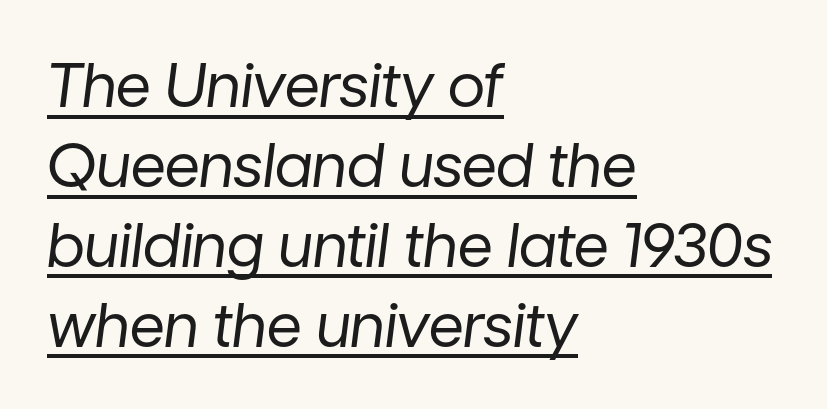
{"italic": "yes", "lean": "right", "slant_degrees": 7, "bold": "no", "weight": "regular", "width": "normal", "stroke_contrast": "low", "x_height": "medium", "monospaced": "no", "underline": "yes", "align": "left", "line_spacing": "normal", "line_spacing_ratio": 1.31, "letter_spacing": "normal", "letter_spacing_em": 0.0, "glyph_px": 61}
